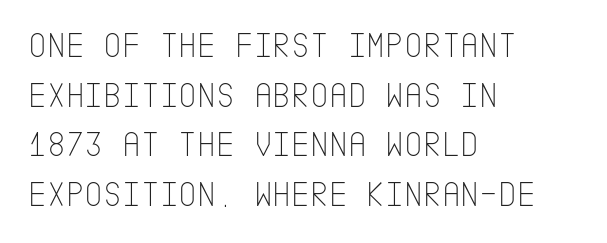
The image shows 36 px thin, condensed sans-serif type, upright; set left-aligned, normal line spacing (1.38x), normal letter spacing, not underlined; low stroke contrast and a large x-height.
